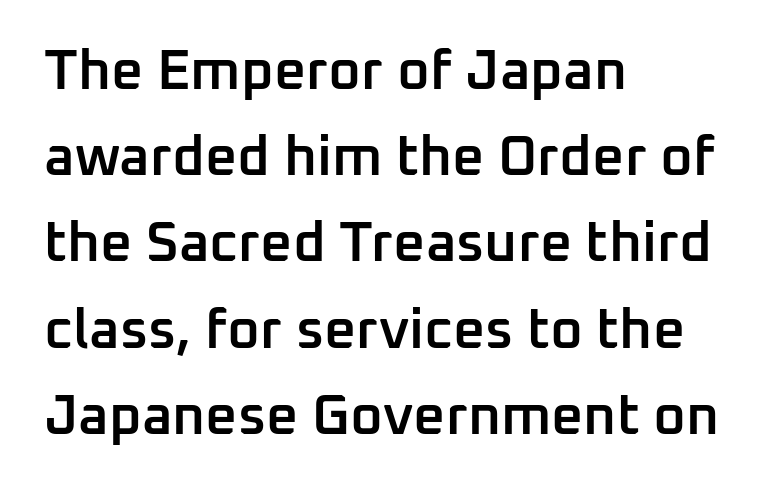
{"serif": "no", "italic": "no", "bold": "semi", "weight": "semibold", "width": "normal", "stroke_contrast": "low", "x_height": "medium", "monospaced": "no", "underline": "no", "align": "left", "line_spacing": "normal", "line_spacing_ratio": 1.54, "letter_spacing": "normal", "letter_spacing_em": 0.0, "glyph_px": 56}
